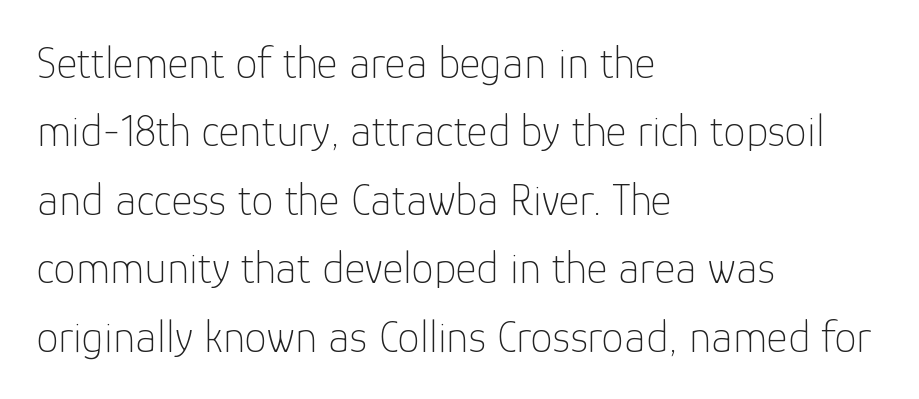
{"serif": "no", "italic": "no", "bold": "no", "weight": "thin", "width": "normal", "stroke_contrast": "low", "x_height": "medium", "monospaced": "no", "underline": "no", "align": "left", "line_spacing": "normal", "line_spacing_ratio": 1.52, "letter_spacing": "normal", "letter_spacing_em": 0.0, "glyph_px": 45}
